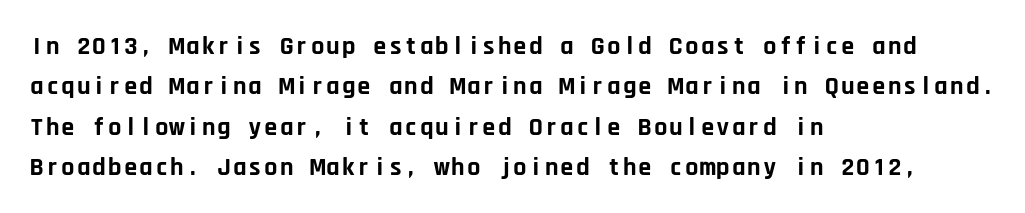
{"italic": "no", "bold": "yes", "underline": "no", "align": "left", "line_spacing": "normal", "line_spacing_ratio": 1.55, "letter_spacing": "normal", "letter_spacing_em": 0.0, "glyph_px": 26}
